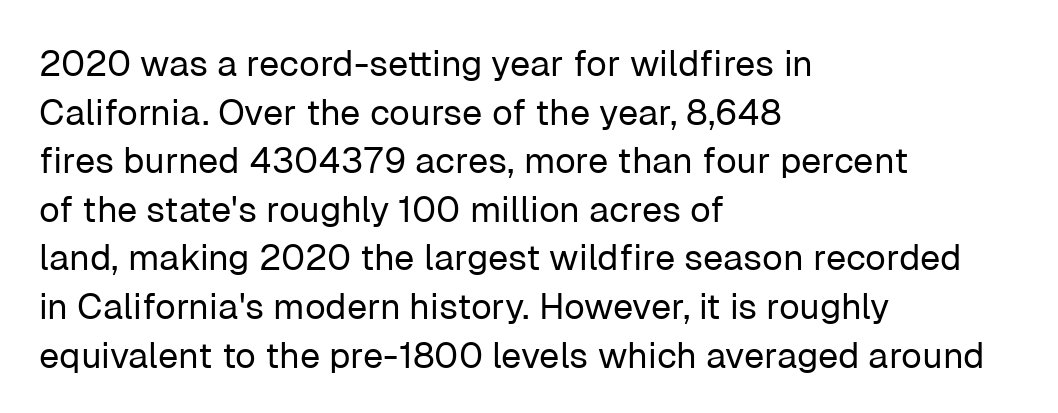
{"serif": "no", "italic": "no", "bold": "no", "weight": "regular", "width": "normal", "stroke_contrast": "low", "x_height": "medium", "monospaced": "no", "underline": "no", "align": "left", "line_spacing": "normal", "line_spacing_ratio": 1.35, "letter_spacing": "normal", "letter_spacing_em": 0.0, "glyph_px": 36}
